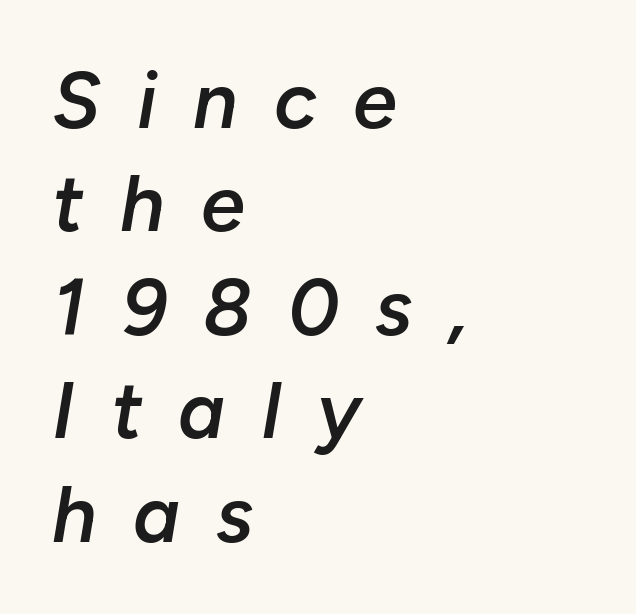
Q: Is the text bold? A: Semi-bold.
Q: Is the text italic (slanted)? A: Yes, it leans right by about 10 degrees.
Q: Is the text underlined? A: No.
Q: How is the paragraph aligned? A: Left-aligned.
Q: Is the spacing between letters normal or unusually wide? A: Unusually wide.
Q: Is the spacing between lines tight, normal or loose? A: Normal.
Q: Width (condensed, normal, or wide)? A: Normal.
Q: Stroke contrast? A: Low.
Q: x-height? A: Medium.
Q: Monospaced? A: No.
